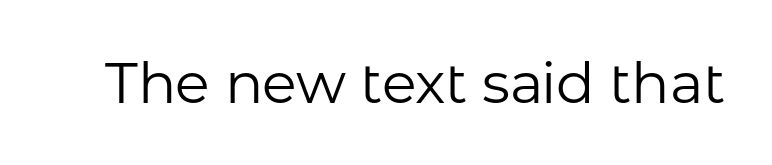
Q: Is the text bold? A: No.
Q: Is the text italic (slanted)? A: No, it is upright.
Q: Is the typeface a serif or a sans-serif typeface? A: Sans-serif.
Q: Is the text underlined? A: No.
Q: Is the spacing between letters normal or unusually wide? A: Normal.
Q: Width (condensed, normal, or wide)? A: Normal.
Q: Stroke contrast? A: Low.
Q: x-height? A: Medium.
Q: Monospaced? A: No.
